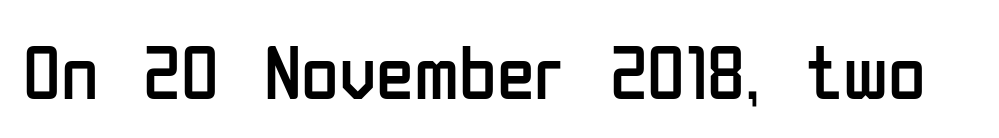
Unlike a traditional serif, this face leaves its strokes unadorned. Varying glyph widths throughout — classic text-font behaviour. Inter-character spacing is left at the font's built-in metrics. The weight would be labelled regular, book, light, or lighter still.
